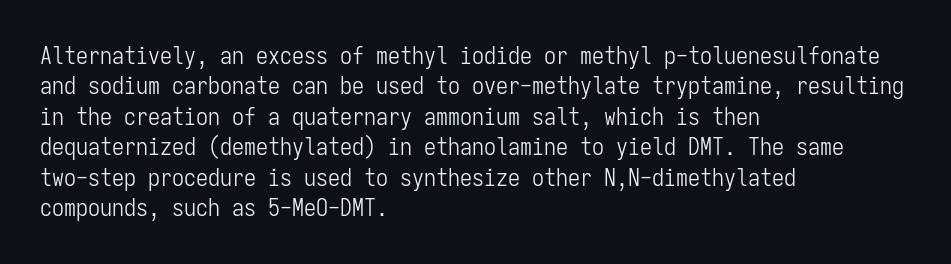
Q: Is the text bold? A: No.
Q: Is the text italic (slanted)? A: No, it is upright.
Q: Is the text underlined? A: No.
Q: How is the paragraph aligned? A: Left-aligned.
Q: Is the spacing between letters normal or unusually wide? A: Normal.
Q: Is the spacing between lines tight, normal or loose? A: Normal.
